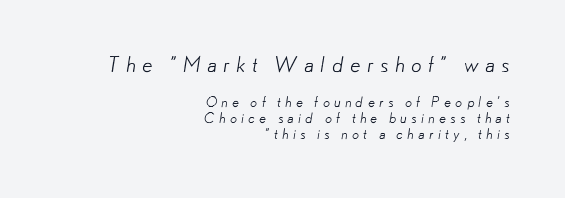
Q: Is the text bold? A: No.
Q: Is the text underlined? A: No.
Q: How is the paragraph aligned? A: Right-aligned.
Q: Is the spacing between letters normal or unusually wide? A: Unusually wide.
Q: Is the spacing between lines tight, normal or loose? A: Tight.
Q: Which block of text is set in a larger size, the first (top) or the second (bottom)? A: The first (top) one.
